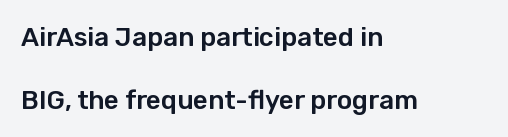
Q: Is the text italic (slanted)? A: No, it is upright.
Q: Is the text underlined? A: No.
Q: How is the paragraph aligned? A: Left-aligned.
Q: Is the spacing between letters normal or unusually wide? A: Normal.
Q: Is the spacing between lines tight, normal or loose? A: Loose.
